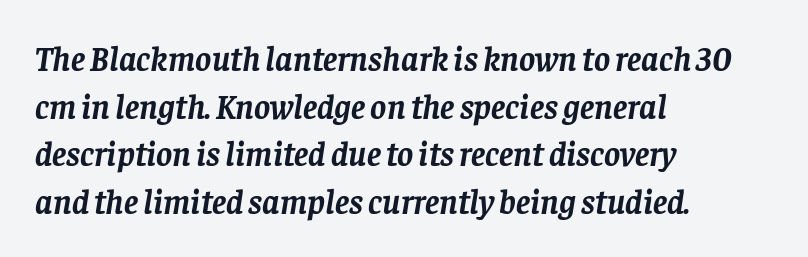
{"serif": "yes", "italic": "yes", "lean": "right", "slant_degrees": 8, "bold": "yes", "weight": "semibold", "width": "normal", "stroke_contrast": "low", "x_height": "large", "monospaced": "no", "underline": "no", "align": "left", "line_spacing": "normal", "line_spacing_ratio": 1.4, "letter_spacing": "normal", "letter_spacing_em": 0.0, "glyph_px": 34}
